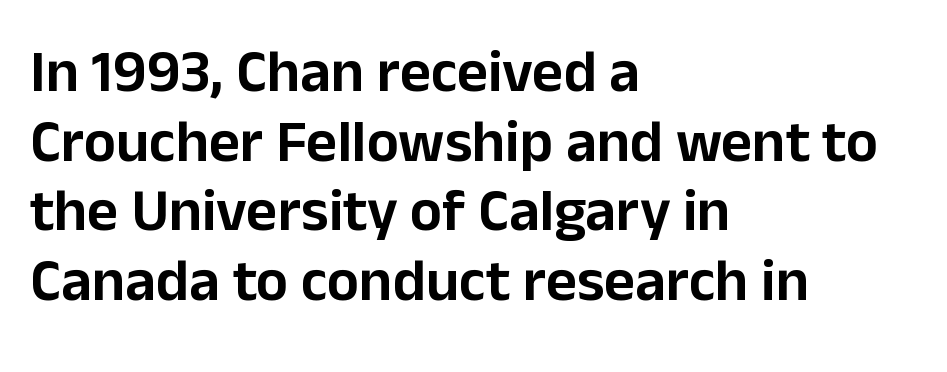
{"serif": "no", "italic": "no", "width": "normal", "stroke_contrast": "low", "x_height": "medium", "monospaced": "no", "underline": "no", "align": "left", "line_spacing_ratio": 1.16, "letter_spacing": "normal", "letter_spacing_em": 0.0, "glyph_px": 60}
